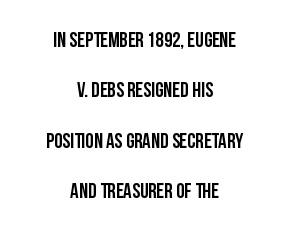
In terms of letterspacing, this is plain default setting. These lines were composed using upright roman letters. The passage shown is not underscored anywhere. Quick note: interline space is abundant. The sample has been set heavy, in full bold.
